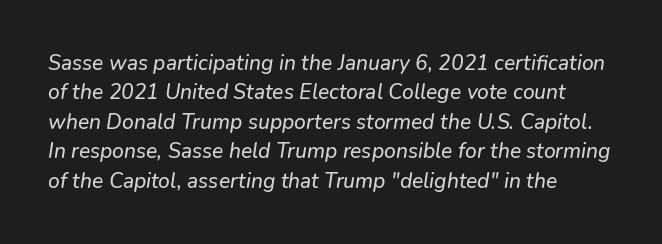
The image shows 21 px text type, italic (leaning right); set left-aligned, normal line spacing (1.4x), normal letter spacing, not underlined.
